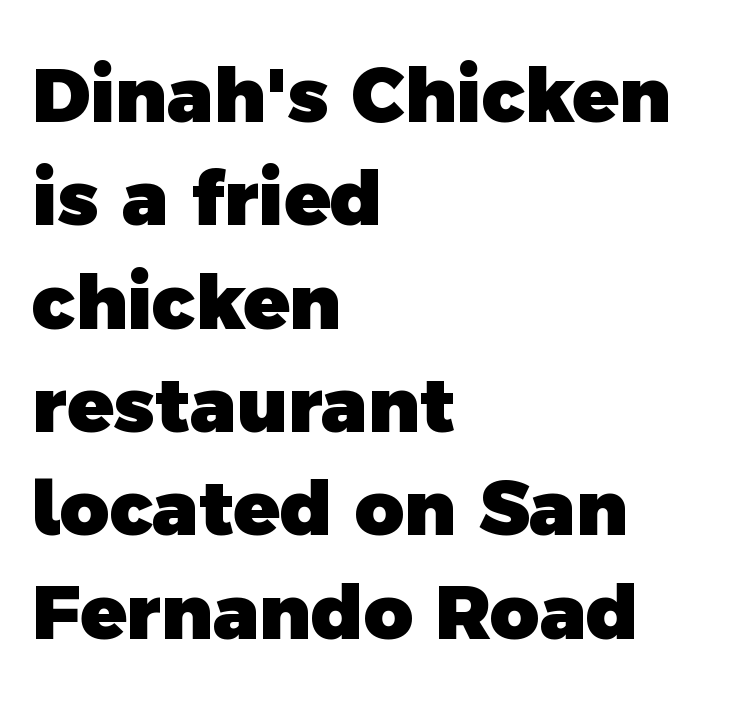
{"serif": "no", "bold": "yes", "weight": "heavy", "width": "normal", "x_height": "medium", "monospaced": "no", "underline": "no", "align": "left", "line_spacing": "normal", "line_spacing_ratio": 1.36, "letter_spacing": "normal", "letter_spacing_em": 0.0, "glyph_px": 76}
